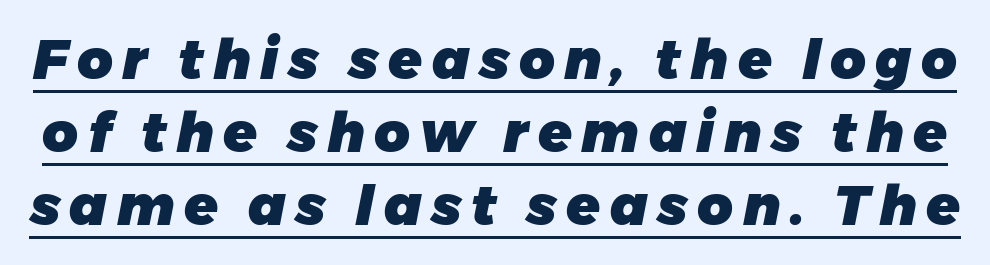
{"italic": "yes", "lean": "right", "slant_degrees": 11, "bold": "yes", "weight": "heavy", "width": "normal", "stroke_contrast": "low", "x_height": "medium", "monospaced": "no", "underline": "yes", "line_spacing": "normal", "line_spacing_ratio": 1.33, "glyph_px": 55}
